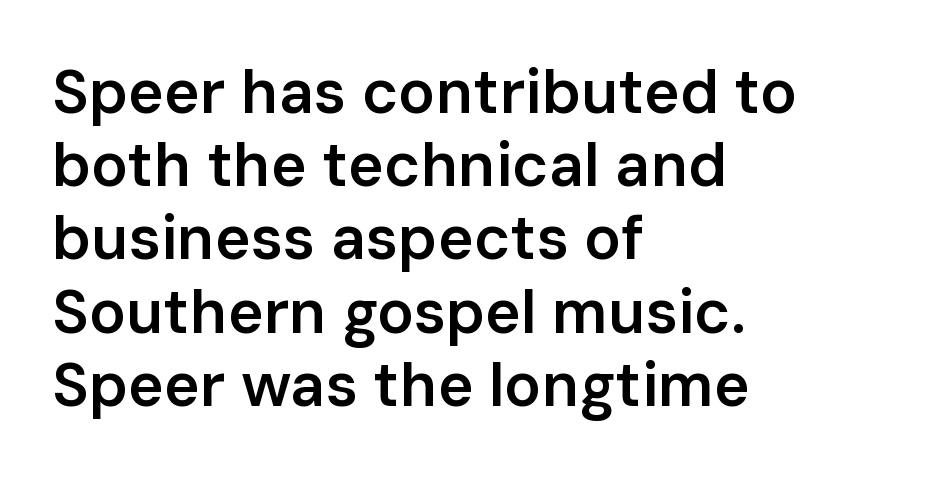
Q: Is the text bold? A: Semi-bold.
Q: Is the text italic (slanted)? A: No, it is upright.
Q: Is the typeface a serif or a sans-serif typeface? A: Sans-serif.
Q: Is the text underlined? A: No.
Q: How is the paragraph aligned? A: Left-aligned.
Q: Is the spacing between letters normal or unusually wide? A: Normal.
Q: Width (condensed, normal, or wide)? A: Normal.
Q: Stroke contrast? A: Low.
Q: x-height? A: Medium.
Q: Monospaced? A: No.
